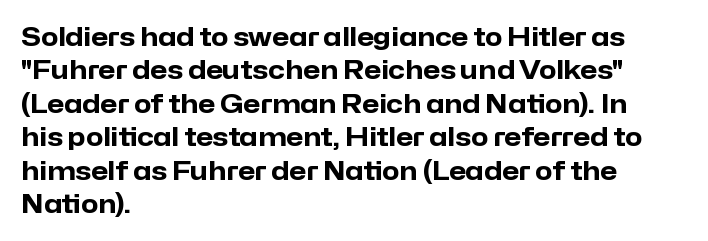
Q: Is the text bold? A: Yes.
Q: Is the text italic (slanted)? A: No, it is upright.
Q: Is the text underlined? A: No.
Q: How is the paragraph aligned? A: Left-aligned.
Q: Is the spacing between letters normal or unusually wide? A: Normal.
Q: Is the spacing between lines tight, normal or loose? A: Normal.
